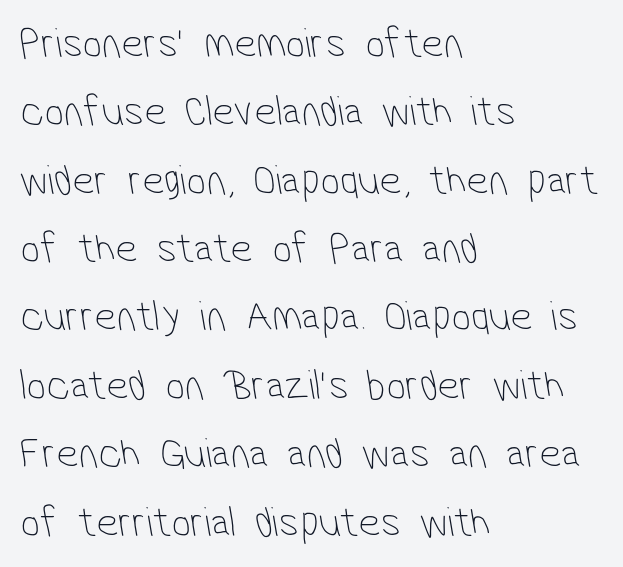
Q: Is the text bold? A: No.
Q: Is the typeface a serif or a sans-serif typeface? A: Sans-serif.
Q: Is the text underlined? A: No.
Q: How is the paragraph aligned? A: Left-aligned.
Q: Is the spacing between letters normal or unusually wide? A: Normal.
Q: Is the spacing between lines tight, normal or loose? A: Normal.
Q: Width (condensed, normal, or wide)? A: Condensed.
Q: Stroke contrast? A: Low.
Q: x-height? A: Medium.
Q: Monospaced? A: No.
